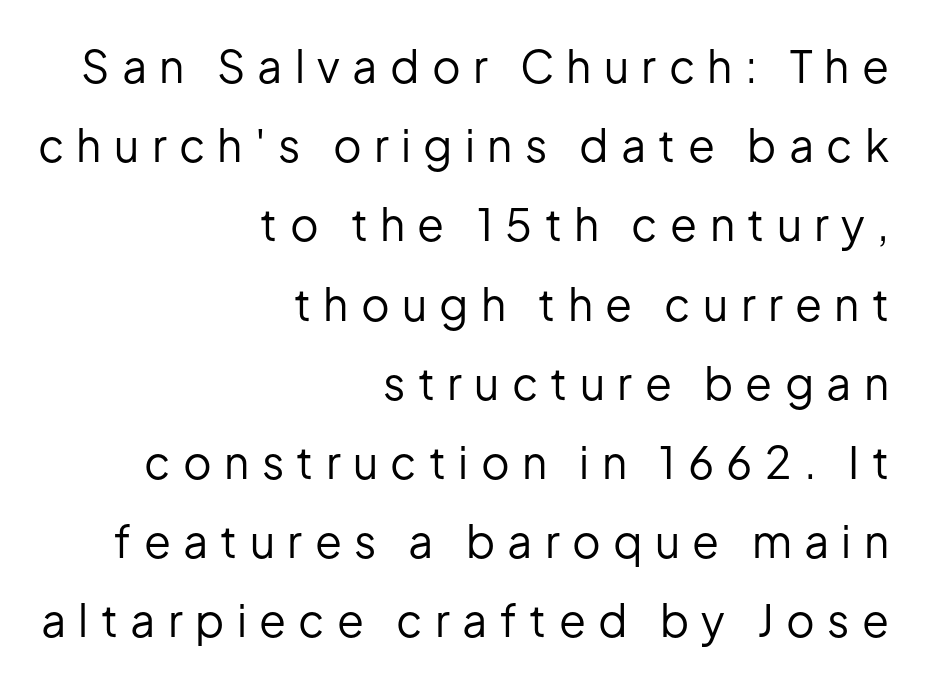
{"serif": "no", "italic": "no", "bold": "no", "weight": "regular", "width": "normal", "stroke_contrast": "low", "x_height": "medium", "monospaced": "no", "underline": "no", "align": "right", "line_spacing_ratio": 1.8, "letter_spacing": "wide", "letter_spacing_em": 0.28, "glyph_px": 44}
